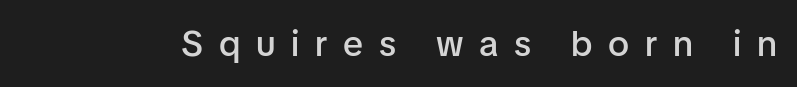
The image shows 36 px semibold sans-serif type, upright; set unusually wide letter spacing (+0.44 em), not underlined; low stroke contrast and a medium x-height.
